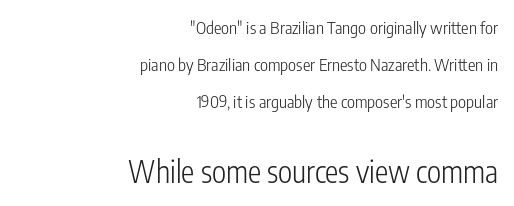
{"serif": "no", "italic": "no", "bold": "no", "weight": "light", "width": "condensed", "stroke_contrast": "low", "x_height": "medium", "monospaced": "no", "underline": "no", "align": "right", "line_spacing": "loose", "line_spacing_ratio": 2.19, "letter_spacing": "normal", "letter_spacing_em": 0.0, "larger_block": "second", "size_ratio": 1.76, "glyph_px": 30}
